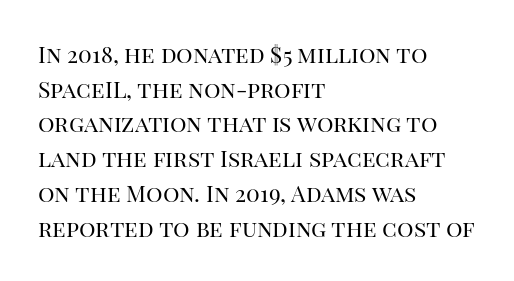
The image shows 23 px text type, upright; set left-aligned, normal line spacing (1.51x), normal letter spacing, not underlined.
